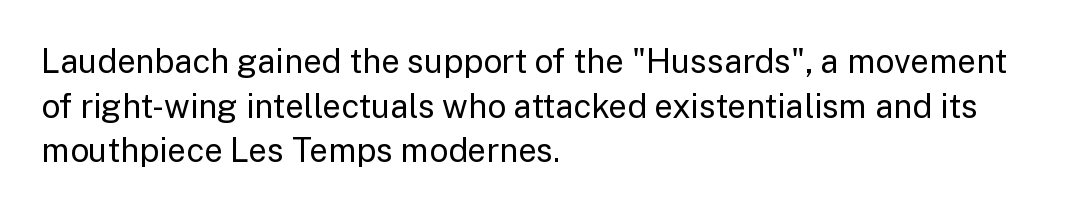
Q: Is the text bold? A: No.
Q: Is the text italic (slanted)? A: No, it is upright.
Q: Is the typeface a serif or a sans-serif typeface? A: Sans-serif.
Q: Is the text underlined? A: No.
Q: How is the paragraph aligned? A: Left-aligned.
Q: Is the spacing between letters normal or unusually wide? A: Normal.
Q: Is the spacing between lines tight, normal or loose? A: Normal.
Q: Width (condensed, normal, or wide)? A: Normal.
Q: Stroke contrast? A: Low.
Q: x-height? A: Medium.
Q: Monospaced? A: No.
